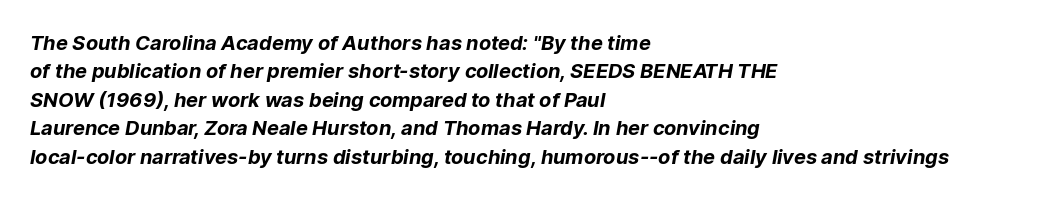
{"bold": "yes", "underline": "no", "align": "left", "line_spacing": "normal", "line_spacing_ratio": 1.42, "letter_spacing": "normal", "letter_spacing_em": 0.0, "glyph_px": 20}
